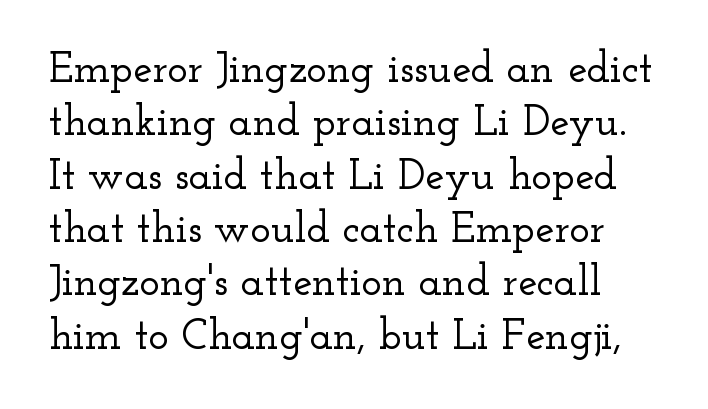
Q: Is the text italic (slanted)? A: No, it is upright.
Q: Is the typeface a serif or a sans-serif typeface? A: Serif.
Q: Is the text underlined? A: No.
Q: Is the spacing between letters normal or unusually wide? A: Normal.
Q: Width (condensed, normal, or wide)? A: Wide.
Q: Stroke contrast? A: Low.
Q: x-height? A: Small.
Q: Monospaced? A: No.
